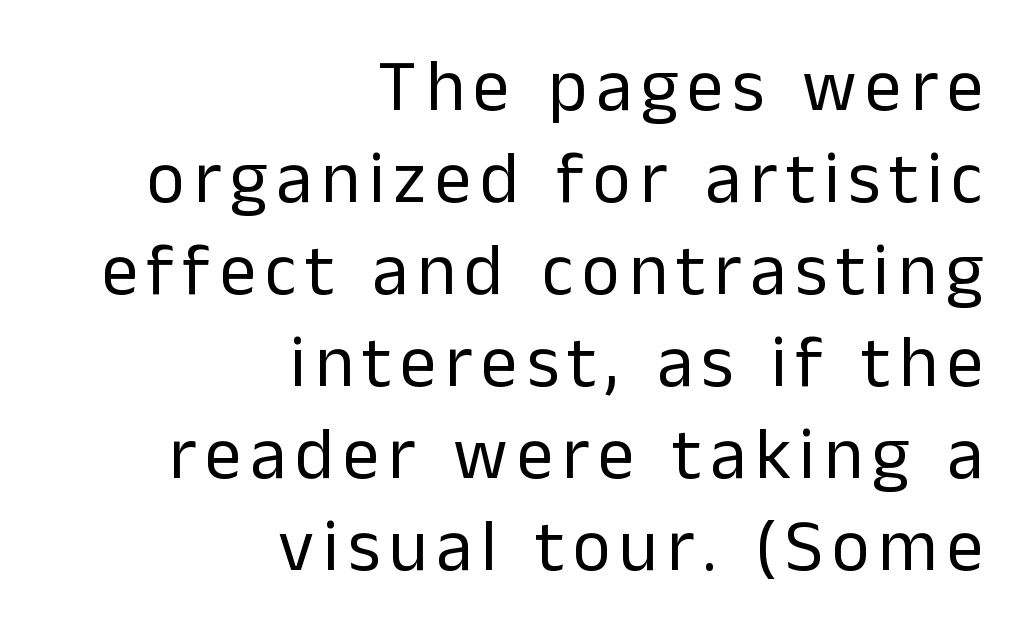
{"serif": "no", "italic": "no", "bold": "no", "weight": "regular", "width": "normal", "stroke_contrast": "low", "x_height": "medium", "monospaced": "no", "underline": "no", "align": "right", "line_spacing": "normal", "line_spacing_ratio": 1.26, "glyph_px": 73}
